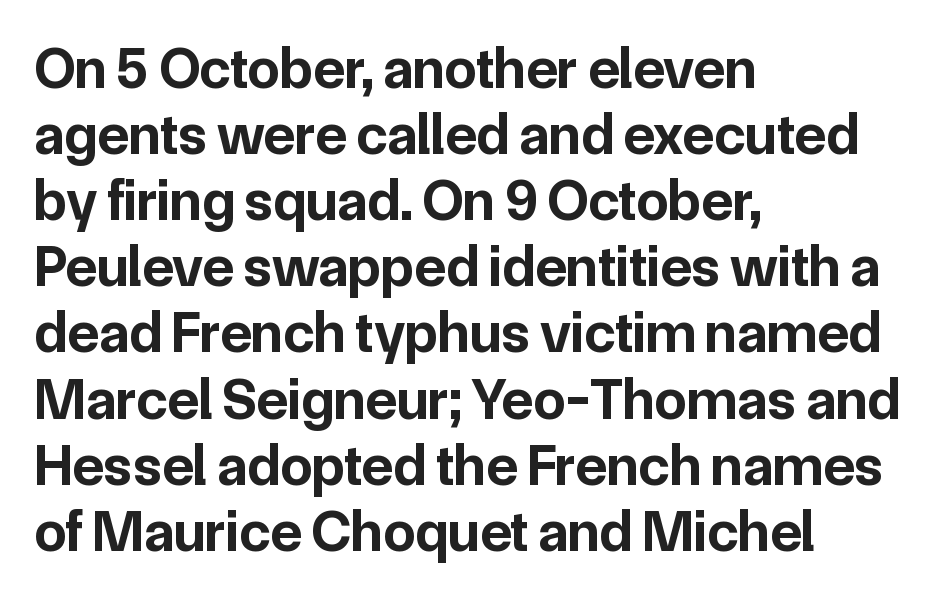
Nope, no serifs anywhere on these letters. A student would call this left alignment; a typographer would say flush left, rag right. Whoever set this chose condensed vertical rhythm over breathing room. Each glyph is drawn with heavy, bold strokes. There is no visible air inserted between adjacent glyphs. The gap between lines stays unmarked.
